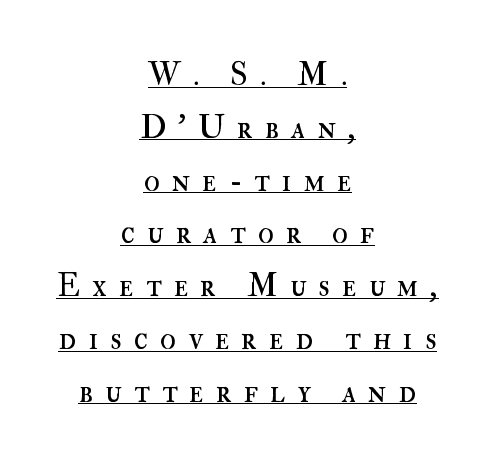
Is this a heavy cut? Hardly; it is regular or lighter. What's the leading like? Ordinary, nothing unusual. The axis of the letterforms is exactly vertical. The lines are quadded center.
